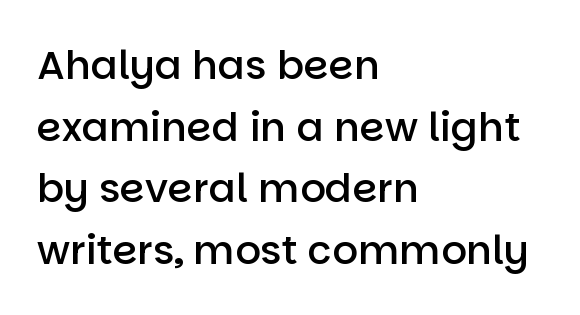
Q: Is the text bold? A: Semi-bold.
Q: Is the text italic (slanted)? A: No, it is upright.
Q: Is the typeface a serif or a sans-serif typeface? A: Sans-serif.
Q: Is the text underlined? A: No.
Q: How is the paragraph aligned? A: Left-aligned.
Q: Is the spacing between letters normal or unusually wide? A: Normal.
Q: Is the spacing between lines tight, normal or loose? A: Normal.
Q: Width (condensed, normal, or wide)? A: Normal.
Q: Stroke contrast? A: Low.
Q: x-height? A: Large.
Q: Monospaced? A: No.
